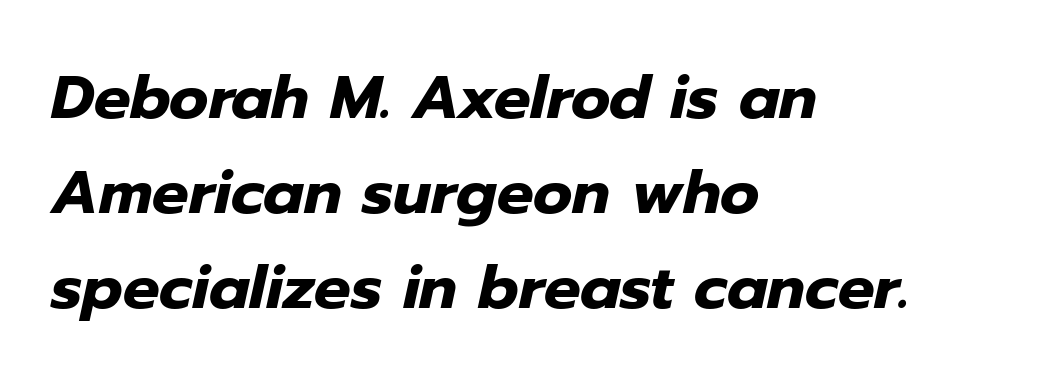
The face used here has the dense, thick strokes of a bold. Do the characters align in a grid? No, the font is proportional. The foot of each line stays bare and open. Regular leading. This sample is left-justified, so line endings fall wherever the words run out.
